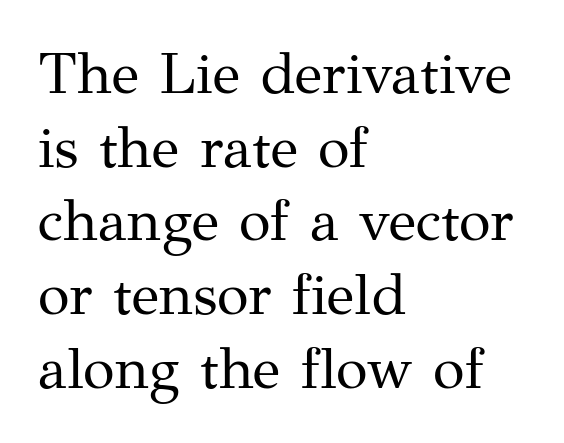
{"serif": "yes", "italic": "no", "bold": "no", "weight": "regular", "width": "normal", "stroke_contrast": "medium", "x_height": "medium", "monospaced": "no", "underline": "no", "align": "left", "line_spacing": "normal", "line_spacing_ratio": 1.27, "letter_spacing": "normal", "letter_spacing_em": 0.0, "glyph_px": 58}
